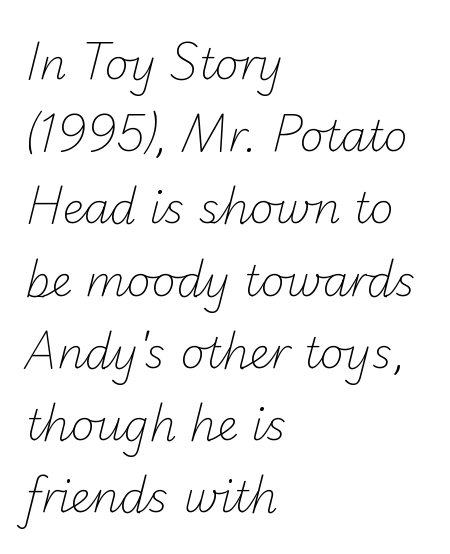
Nope, no serifs anywhere on these letters. Any mark beneath the type? The region is blank. A typesetter would call this proportional, since set widths differ per character. Compared with a typical body face, this is equally light or lighter still.
